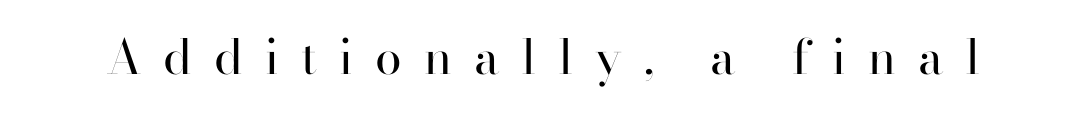
Stroke thickness stays within the range of a standard reading face or lighter. Designer's note — italics off, roman on. Note the varied advance widths — an 'i' is clearly narrower than an 'm'. Rule under the text: the space is simply empty.
